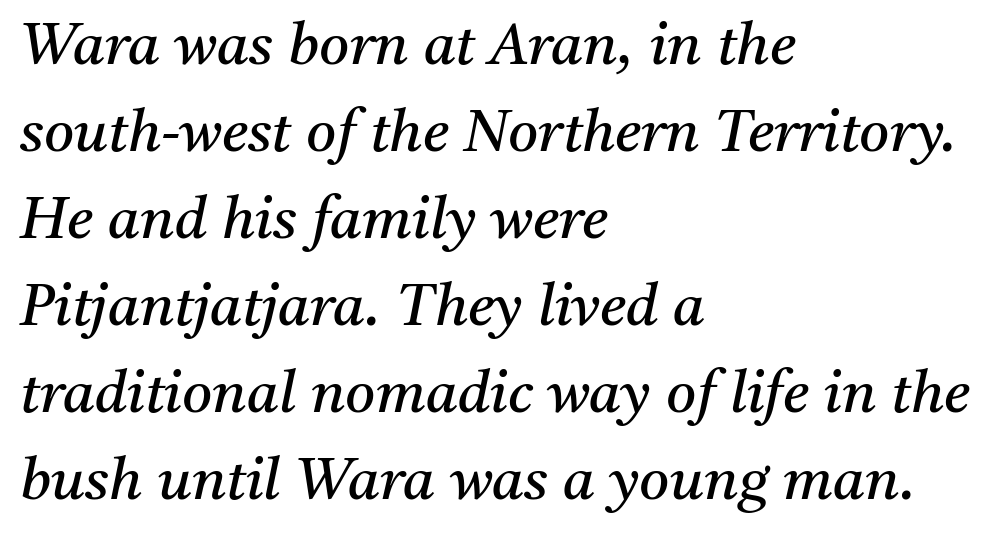
The image shows 58 px regular-weight serif type, italic (leaning right); set left-aligned, normal line spacing (1.5x), normal letter spacing, not underlined; medium stroke contrast and a medium x-height.
